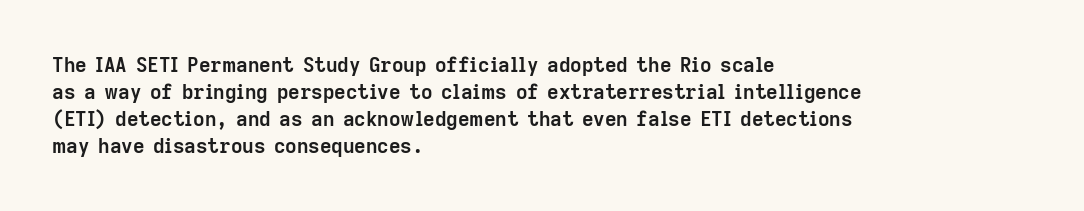
The font's upright variant was chosen for this text. Notice how the passage keeps a crisp vertical edge on the left only. Honestly, the row spacing looks completely unremarkable. Bare-footed words on every line.
